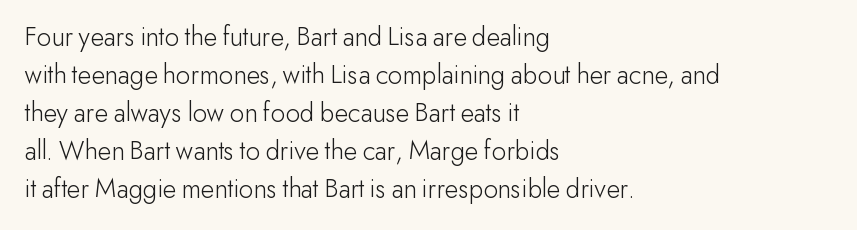
The image shows 28 px light sans-serif type, upright; set left-aligned, normal line spacing (1.36x), normal letter spacing, not underlined; low stroke contrast and a small x-height.
